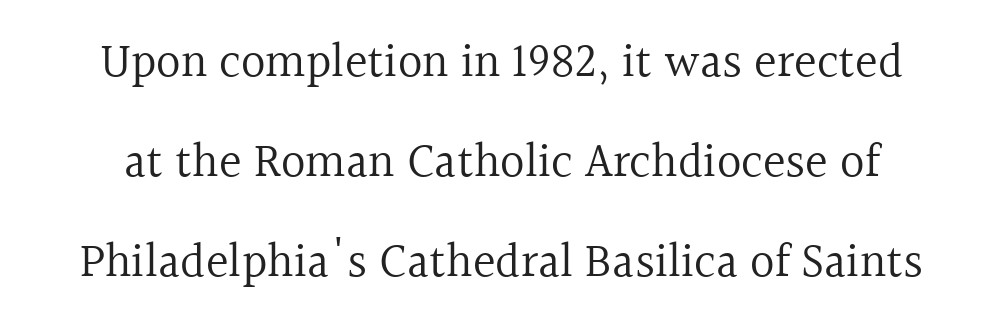
Whoever set this chose breathing room over compactness in the vertical rhythm. Is this a heavy cut? Hardly; it is regular or lighter. Nobody drew a line under any word here. Font category for this specimen: serif. The type sits square on the baseline with zero lean.
